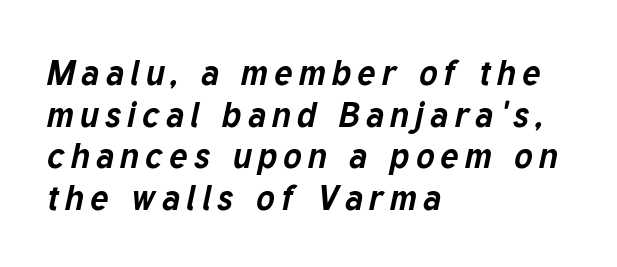
The image shows 35 px bold type, italic (leaning right); set left-aligned, line spacing 1.19x, not underlined; low stroke contrast and a medium x-height.
